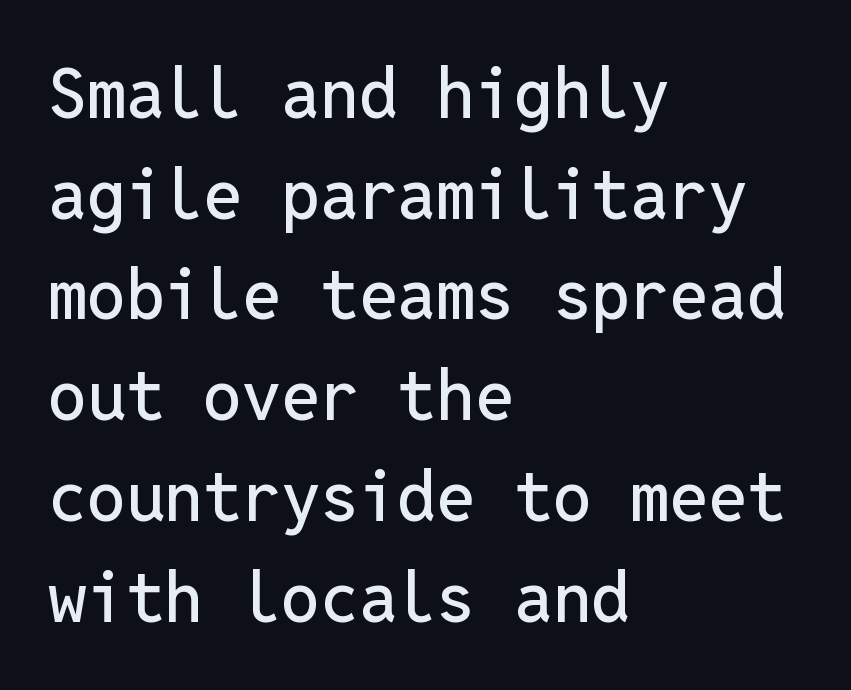
The image shows 69 px sans-serif type, upright, monospaced; set left-aligned, normal line spacing (1.46x), normal letter spacing, not underlined; low stroke contrast and a medium x-height.
